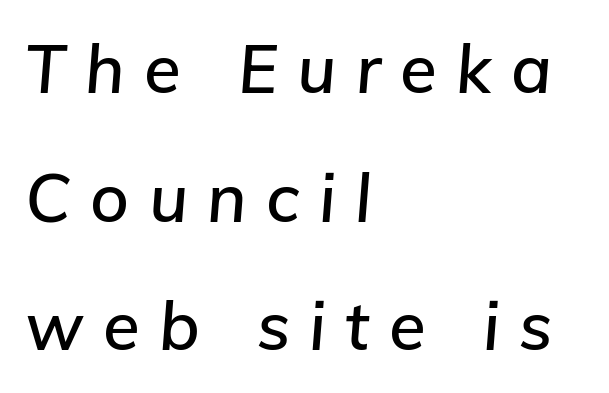
The image shows 67 px text type, italic (leaning right); set left-aligned, loose line spacing (1.92x), unusually wide letter spacing (+0.29 em), not underlined; low stroke contrast and a medium x-height.
